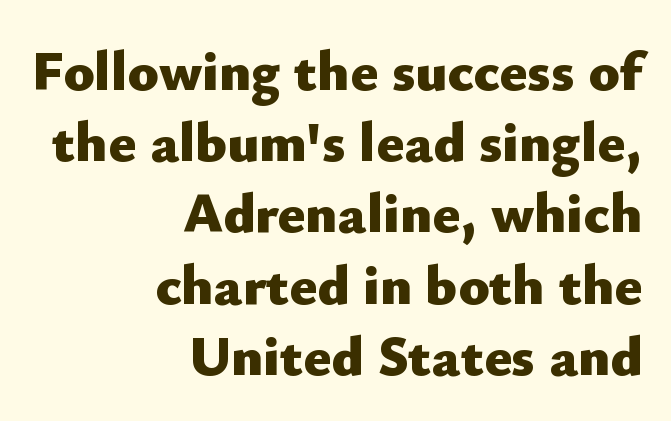
Q: Is the text bold? A: Yes.
Q: Is the text italic (slanted)? A: No, it is upright.
Q: Is the typeface a serif or a sans-serif typeface? A: Sans-serif.
Q: Is the text underlined? A: No.
Q: How is the paragraph aligned? A: Right-aligned.
Q: Is the spacing between letters normal or unusually wide? A: Normal.
Q: Is the spacing between lines tight, normal or loose? A: Normal.
Q: Width (condensed, normal, or wide)? A: Normal.
Q: Stroke contrast? A: Low.
Q: x-height? A: Small.
Q: Monospaced? A: No.
